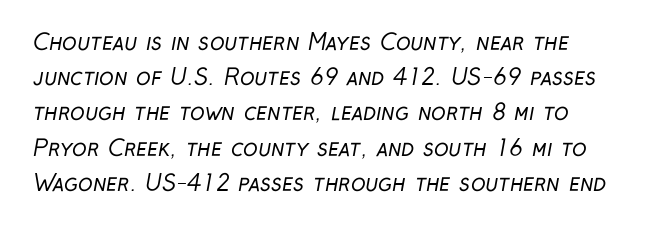
Just letters on the line, the space beneath them empty. Vertically, the passage feels balanced, rows spaced as you'd expect. Letter spacing: default. Counters stay open thanks to moderate or lighter strokes.
